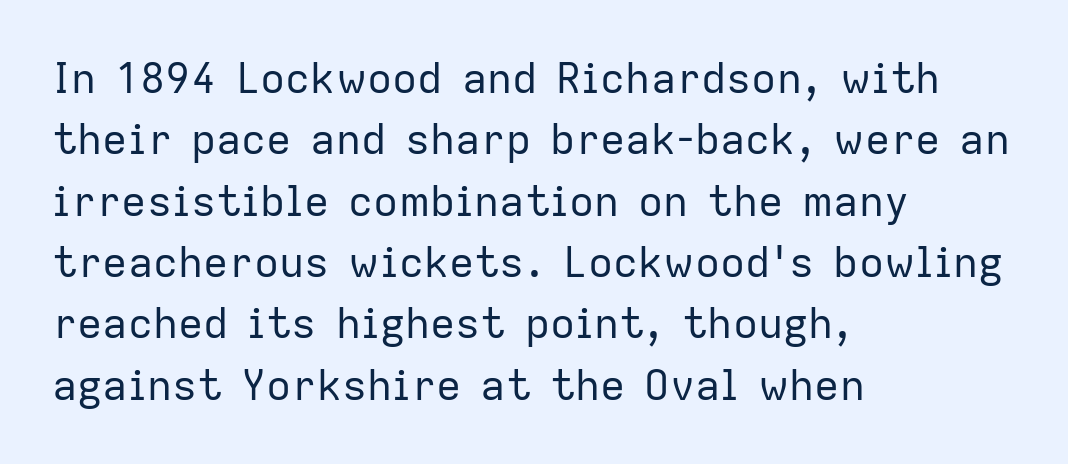
Q: Is the text bold? A: No.
Q: Is the text italic (slanted)? A: No, it is upright.
Q: Is the typeface a serif or a sans-serif typeface? A: Sans-serif.
Q: Is the text underlined? A: No.
Q: How is the paragraph aligned? A: Left-aligned.
Q: Is the spacing between letters normal or unusually wide? A: Normal.
Q: Is the spacing between lines tight, normal or loose? A: Normal.
Q: Width (condensed, normal, or wide)? A: Normal.
Q: Stroke contrast? A: Low.
Q: x-height? A: Medium.
Q: Monospaced? A: No.
